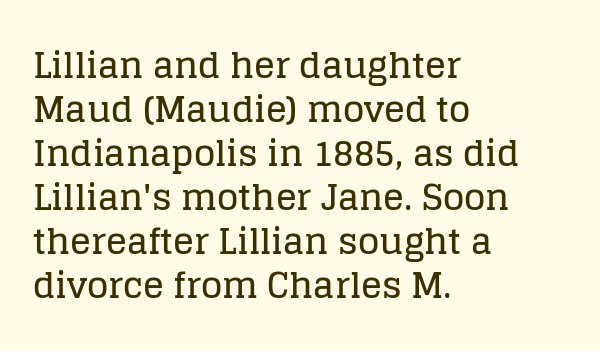
Is this a fixed-width face? No — the glyphs have proportional, varying widths. Line starts are locked; line ends wander. One glance says typical: line gaps are just what's usual. Here the glyphs are tracked normally, forming tight word shapes.
